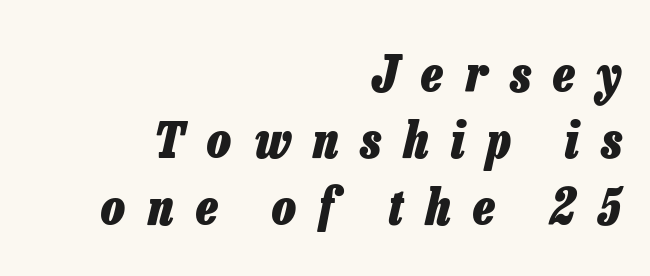
The image shows 50 px heavy, condensed type, italic (leaning right); set right-aligned, normal line spacing (1.33x), unusually wide letter spacing (+0.45 em), not underlined; low stroke contrast and a medium x-height.
